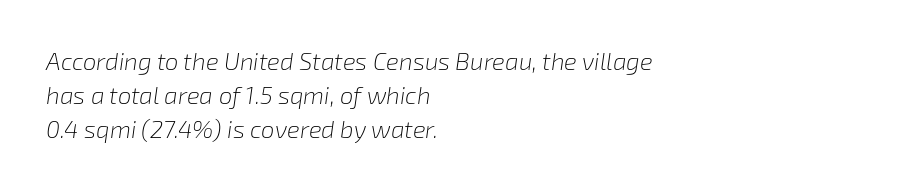
The image shows 24 px text type, italic (leaning right); set left-aligned, normal line spacing (1.42x), normal letter spacing, not underlined.
